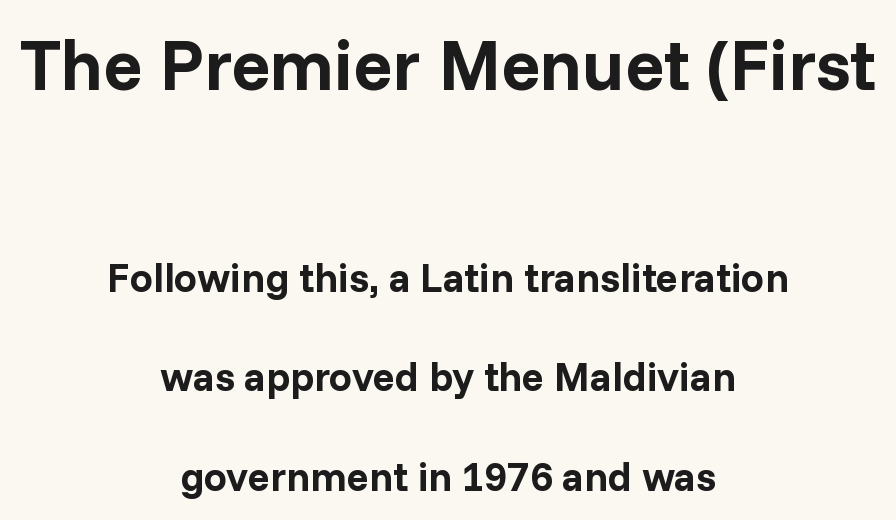
Q: Is the text bold? A: Yes.
Q: Is the text italic (slanted)? A: No, it is upright.
Q: Is the typeface a serif or a sans-serif typeface? A: Sans-serif.
Q: Is the text underlined? A: No.
Q: How is the paragraph aligned? A: Centered.
Q: Is the spacing between letters normal or unusually wide? A: Normal.
Q: Is the spacing between lines tight, normal or loose? A: Loose.
Q: Which block of text is set in a larger size, the first (top) or the second (bottom)? A: The first (top) one.
Q: Width (condensed, normal, or wide)? A: Normal.
Q: Stroke contrast? A: Low.
Q: x-height? A: Medium.
Q: Monospaced? A: No.
